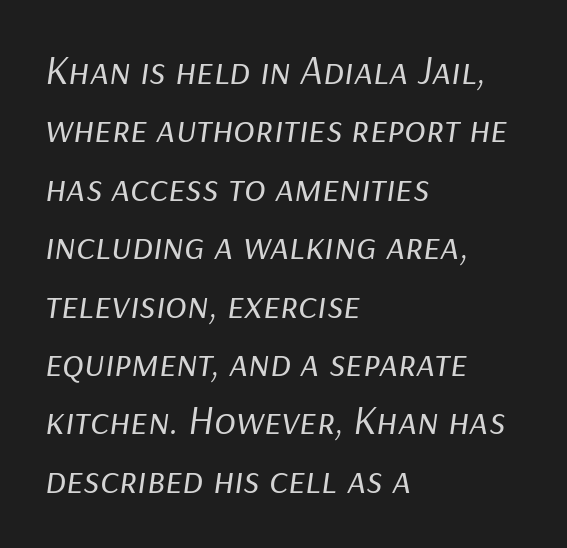
{"italic": "yes", "lean": "right", "slant_degrees": 9, "bold": "no", "weight": "regular", "width": "normal", "stroke_contrast": "low", "x_height": "medium", "monospaced": "no", "underline": "no", "align": "left", "line_spacing": "normal", "line_spacing_ratio": 1.46, "letter_spacing": "normal", "letter_spacing_em": 0.0, "glyph_px": 40}
